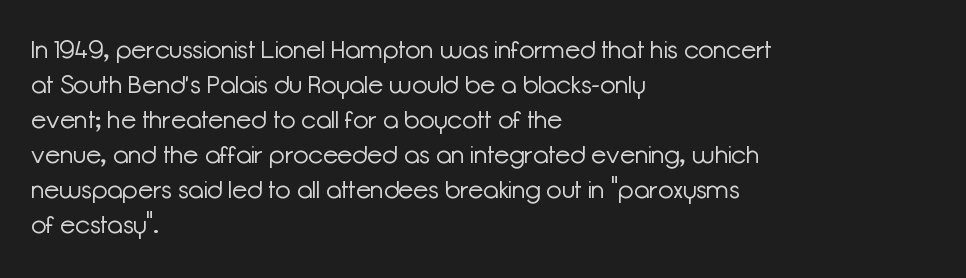
The image shows 25 px text type, upright; set left-aligned, normal line spacing (1.4x), normal letter spacing, not underlined.
